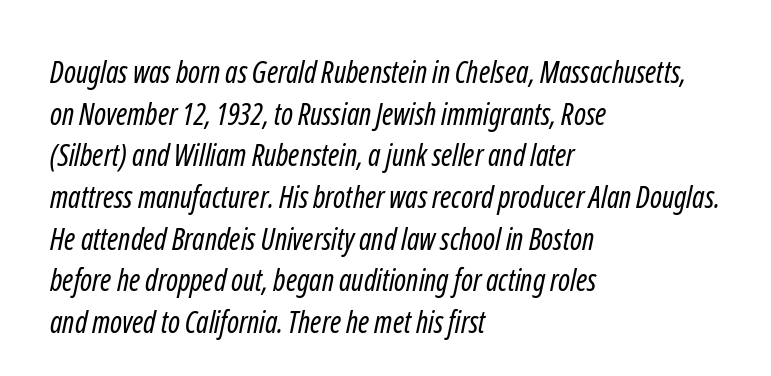
The image shows 30 px regular-weight, condensed sans-serif type; set left-aligned, normal line spacing (1.39x), normal letter spacing, not underlined; low stroke contrast and a medium x-height.
